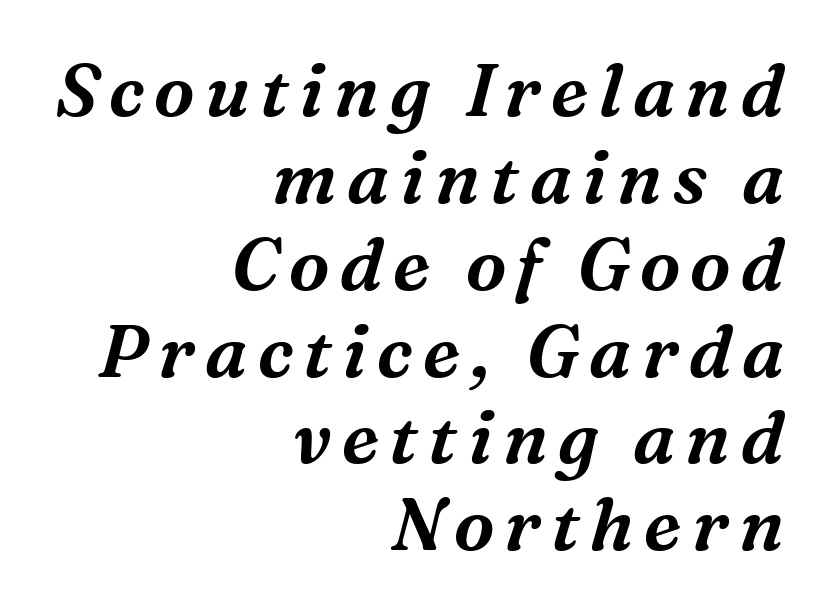
{"serif": "yes", "italic": "yes", "lean": "right", "slant_degrees": 16, "width": "normal", "stroke_contrast": "medium", "x_height": "medium", "monospaced": "no", "underline": "no", "align": "right", "line_spacing_ratio": 1.19, "glyph_px": 73}
